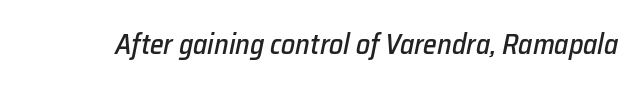
The image shows 28 px text type, italic (leaning right); set normal letter spacing, not underlined; low stroke contrast and a medium x-height.
